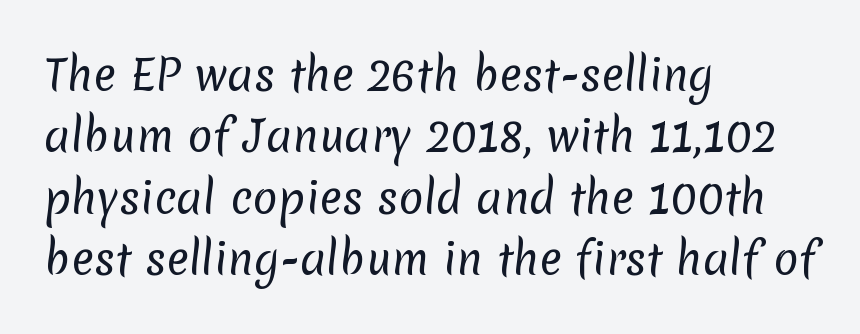
Q: Is the text bold? A: No.
Q: Is the typeface a serif or a sans-serif typeface? A: Sans-serif.
Q: Is the text underlined? A: No.
Q: How is the paragraph aligned? A: Left-aligned.
Q: Is the spacing between letters normal or unusually wide? A: Normal.
Q: Is the spacing between lines tight, normal or loose? A: Normal.
Q: Width (condensed, normal, or wide)? A: Normal.
Q: Stroke contrast? A: Low.
Q: x-height? A: Medium.
Q: Monospaced? A: No.
